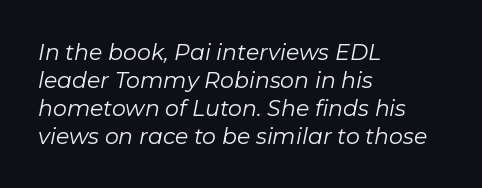
{"italic": "yes", "lean": "right", "slant_degrees": 11, "bold": "no", "underline": "no", "align": "left", "line_spacing": "normal", "line_spacing_ratio": 1.27, "letter_spacing": "normal", "letter_spacing_em": 0.0, "glyph_px": 22}
